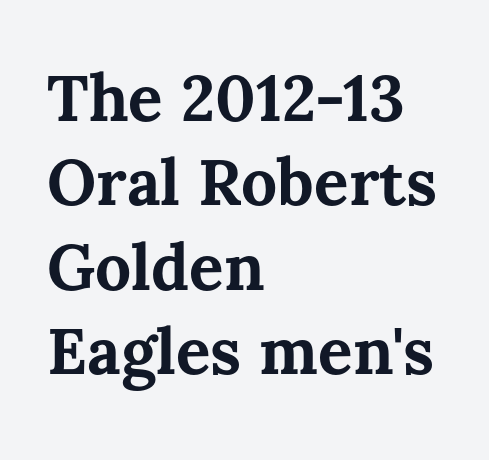
The image shows 64 px bold type, upright; set left-aligned, normal line spacing (1.32x), normal letter spacing, not underlined; medium stroke contrast and a medium x-height.
